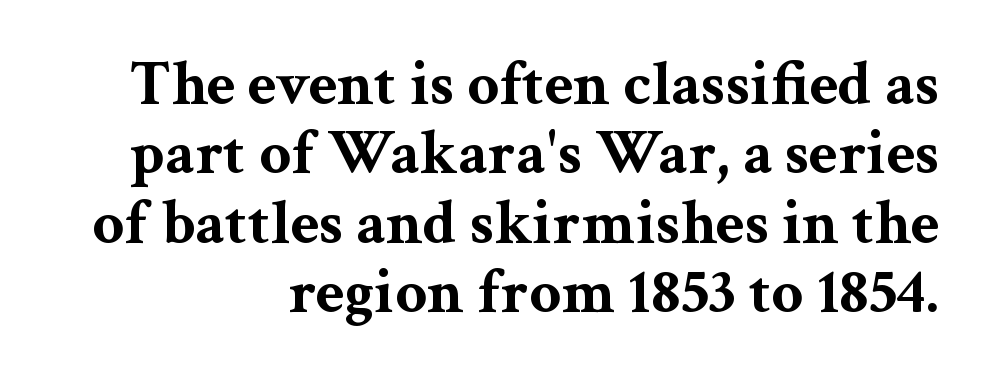
Nothing unusual about the tracking: characters are spaced as the font intends. The passage shown is emphatically bold. The passage shown is typed in a proportional face where columns would drift. The string is rendered with underlining switched off. If you drew a line through each stem, it would be perfectly vertical. The paragraph has a hard right edge and a soft left edge.
